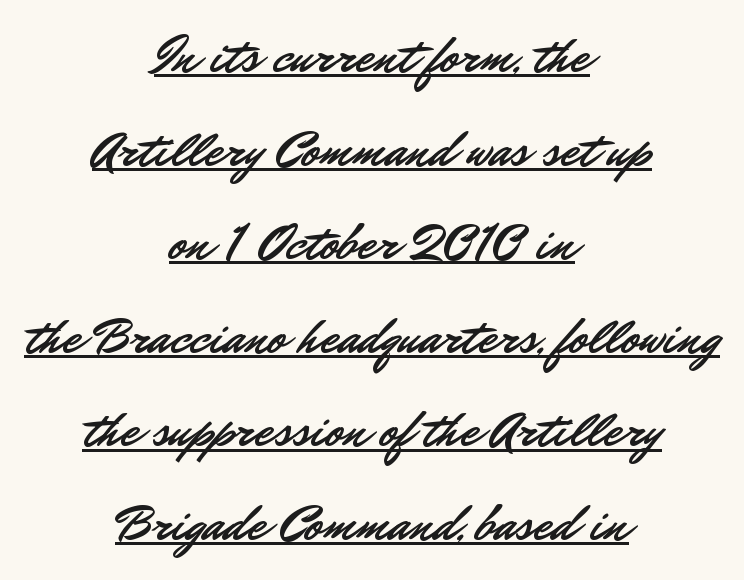
{"serif": "no", "width": "normal", "stroke_contrast": "low", "x_height": "small", "monospaced": "no", "underline": "yes", "align": "center", "line_spacing_ratio": 1.8, "letter_spacing": "normal", "letter_spacing_em": 0.0, "glyph_px": 52}
